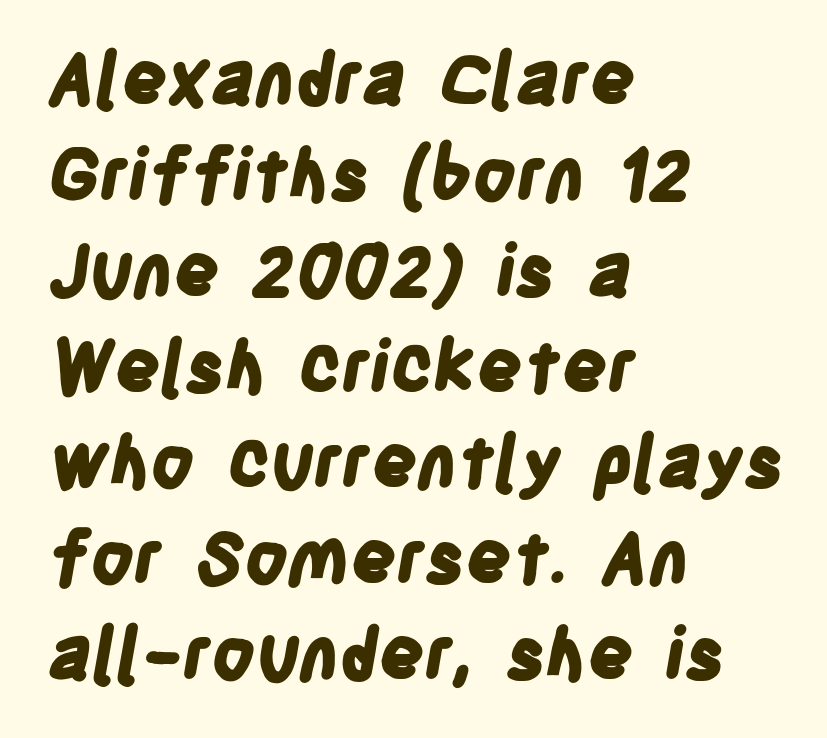
Q: Is the text bold? A: Yes.
Q: Is the typeface a serif or a sans-serif typeface? A: Sans-serif.
Q: Is the text underlined? A: No.
Q: How is the paragraph aligned? A: Left-aligned.
Q: Is the spacing between letters normal or unusually wide? A: Normal.
Q: Is the spacing between lines tight, normal or loose? A: Normal.
Q: Width (condensed, normal, or wide)? A: Condensed.
Q: Stroke contrast? A: Low.
Q: x-height? A: Large.
Q: Monospaced? A: No.
